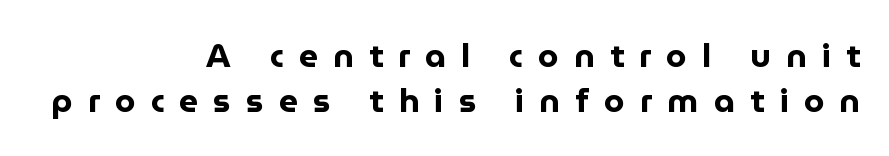
Students, this is bold: see how much ink each stroke carries. The specimen reads as upright at a glance. A typesetter would call this heavily tracked-out type. Varying glyph widths throughout — classic text-font behaviour.
